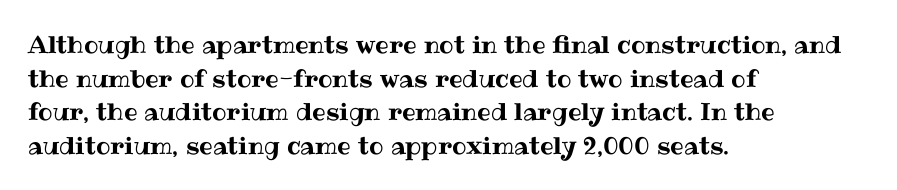
{"italic": "no", "underline": "no", "align": "left", "line_spacing": "normal", "line_spacing_ratio": 1.4, "letter_spacing": "normal", "letter_spacing_em": 0.0, "glyph_px": 24}
